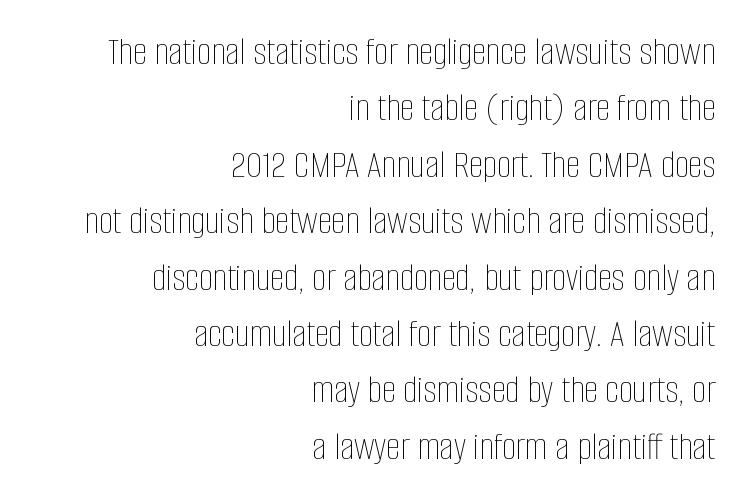
{"italic": "no", "bold": "no", "weight": "thin", "width": "condensed", "stroke_contrast": "low", "x_height": "large", "monospaced": "no", "underline": "no", "align": "right", "line_spacing": "normal", "line_spacing_ratio": 1.41, "letter_spacing": "normal", "letter_spacing_em": 0.0, "glyph_px": 40}
